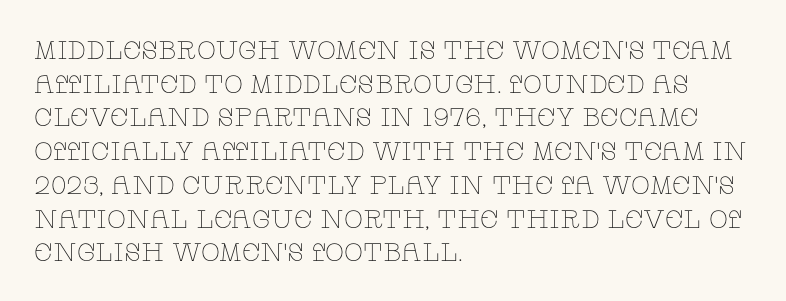
{"italic": "no", "bold": "no", "underline": "no", "align": "left", "line_spacing": "normal", "line_spacing_ratio": 1.35, "letter_spacing": "normal", "letter_spacing_em": 0.0, "glyph_px": 25}
